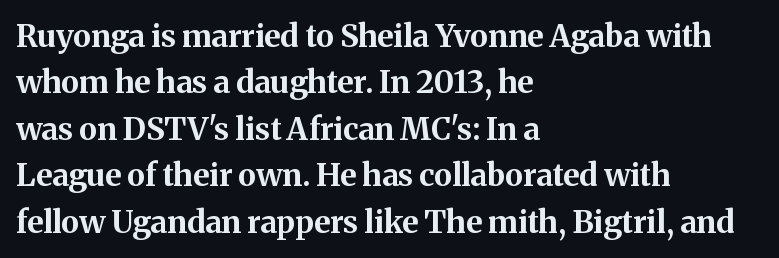
Q: Is the text bold? A: Yes.
Q: Is the text italic (slanted)? A: No, it is upright.
Q: Is the typeface a serif or a sans-serif typeface? A: Serif.
Q: Is the text underlined? A: No.
Q: How is the paragraph aligned? A: Left-aligned.
Q: Is the spacing between letters normal or unusually wide? A: Normal.
Q: Is the spacing between lines tight, normal or loose? A: Normal.
Q: Width (condensed, normal, or wide)? A: Normal.
Q: Stroke contrast? A: Medium.
Q: x-height? A: Medium.
Q: Monospaced? A: No.
